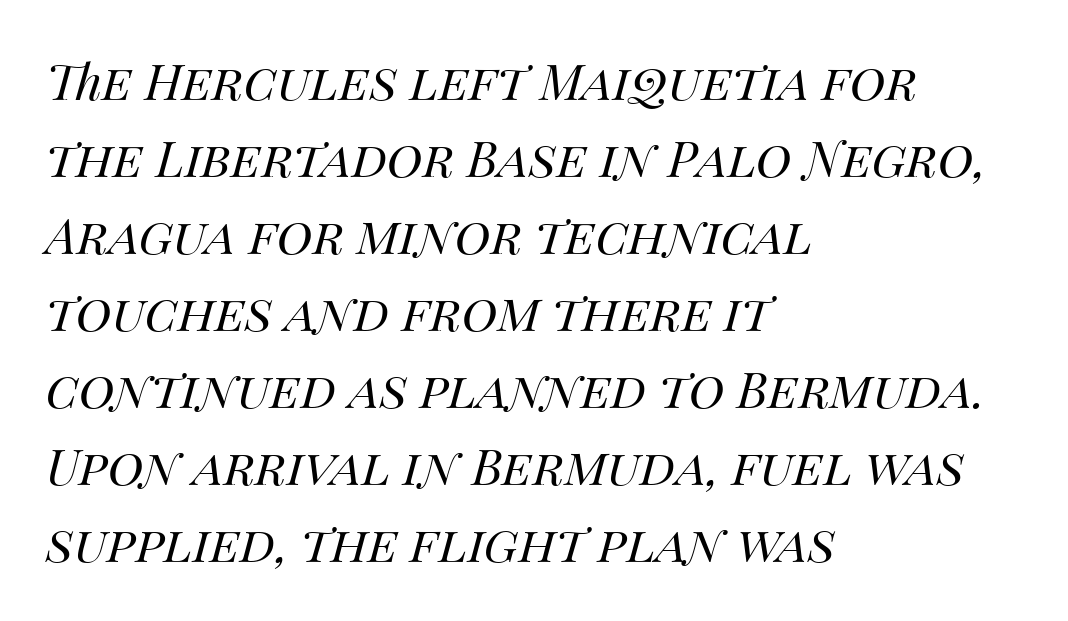
Check under the words: just untouched page. The face used here is proportionally spaced, like ordinary book or web type. Weight: regular or lighter. Each word holds together tightly as a unit, with standard inter-letter gaps. Successive baselines arrive at the customary interval. Posture: slanted.
